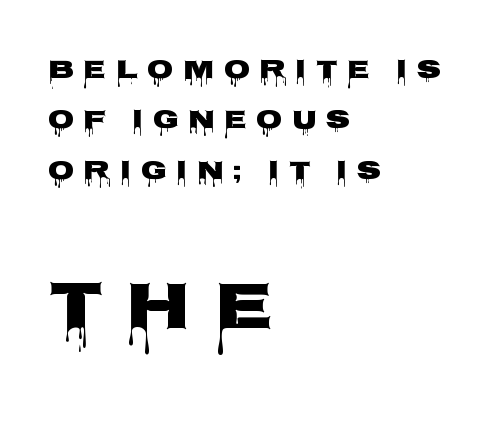
{"serif": "no", "italic": "no", "bold": "yes", "weight": "heavy", "width": "wide", "stroke_contrast": "low", "x_height": "large", "monospaced": "no", "underline": "no", "align": "left", "line_spacing_ratio": 1.87, "letter_spacing": "wide", "letter_spacing_em": 0.34, "larger_block": "second", "size_ratio": 2.52, "glyph_px": 68}
